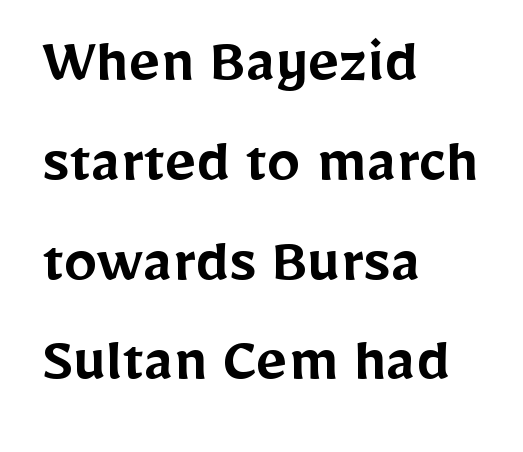
Each line starts at the same left margin while the right side varies. The letters sit at their default tracking, neither squeezed nor spread. Check the space under the baseline: it is left empty. This is moderately heavy type, rendered in semibold. A typesetter would call this proportional, since set widths differ per character.
